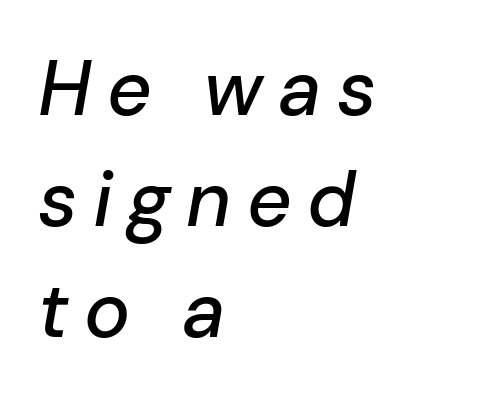
Caption: expanded tracking, letters set apart. Glance below the letters and you will spot only blank space. These lines are set flush left with a ragged right edge. The line-height multiplier appears to be the usual default. Looks like regular typesetting: each glyph gets only the width it needs. The whole block is typeset with a tilt.
